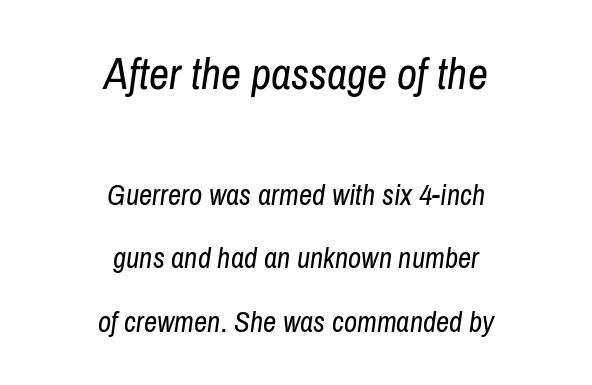
Proportional: the letters do not fall into vertical columns. The gaps between neighbouring characters are ordinary and unremarkable. Slant detected: the letters are inclined. Note: larger setting up top, smaller setting below. The letters look calm and open, with moderate or lighter stems. Typeset on center — no edge is straight.
